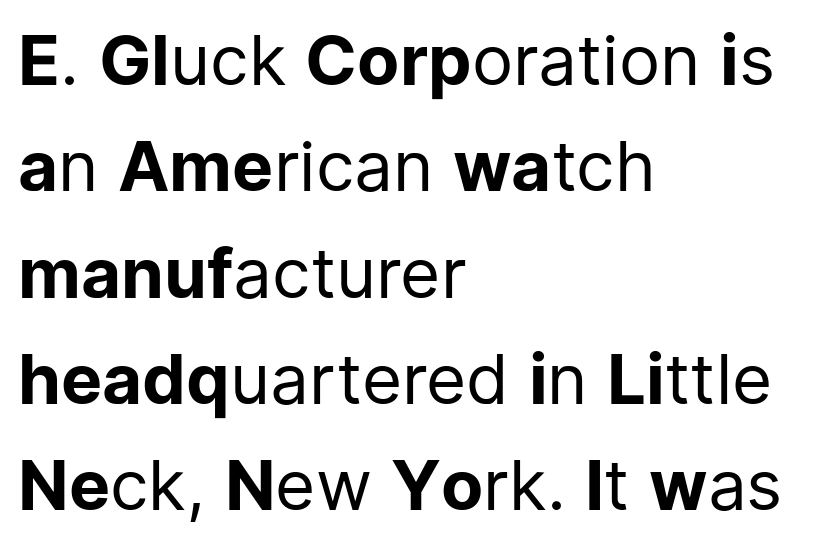
{"serif": "no", "italic": "no", "bold": "no", "weight": "regular", "width": "normal", "stroke_contrast": "low", "x_height": "medium", "monospaced": "no", "underline": "no", "align": "left", "line_spacing": "normal", "line_spacing_ratio": 1.54, "letter_spacing": "normal", "letter_spacing_em": 0.0, "glyph_px": 69}
